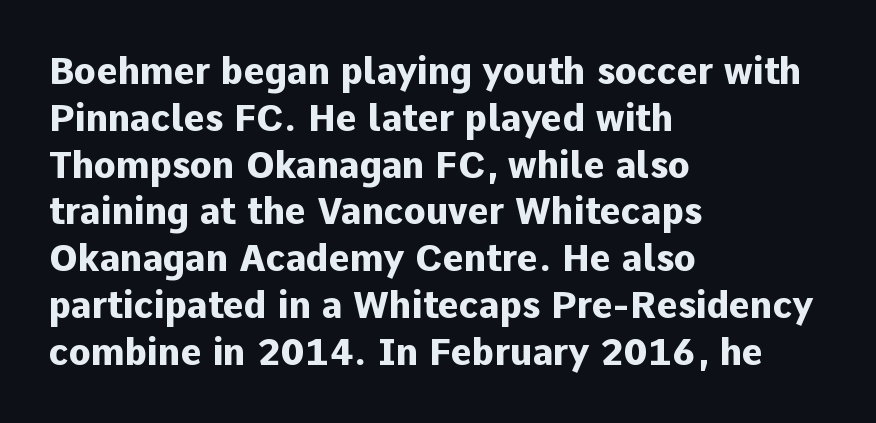
The image shows 36 px heavy sans-serif type, upright; set left-aligned, normal line spacing (1.3x), normal letter spacing, not underlined; low stroke contrast and a medium x-height.
